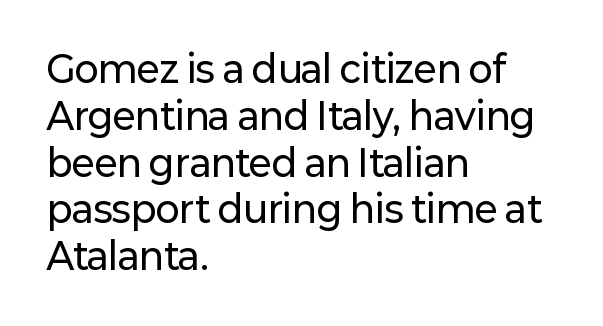
Q: Is the text italic (slanted)? A: No, it is upright.
Q: Is the typeface a serif or a sans-serif typeface? A: Sans-serif.
Q: Is the text underlined? A: No.
Q: How is the paragraph aligned? A: Left-aligned.
Q: Is the spacing between letters normal or unusually wide? A: Normal.
Q: Is the spacing between lines tight, normal or loose? A: Normal.
Q: Width (condensed, normal, or wide)? A: Normal.
Q: Stroke contrast? A: Low.
Q: x-height? A: Medium.
Q: Monospaced? A: No.
